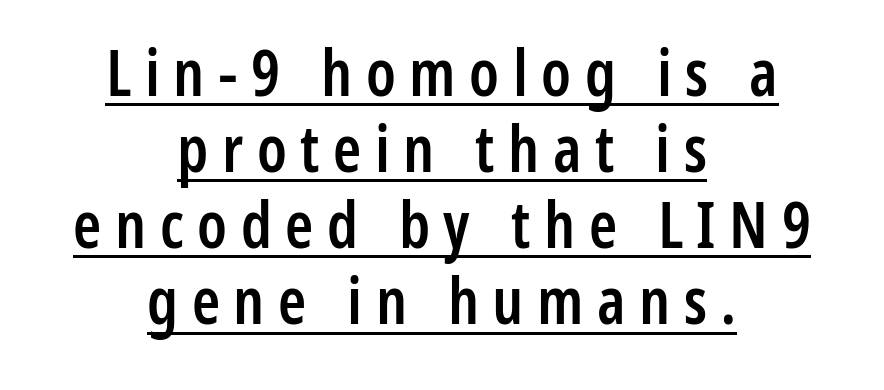
{"serif": "no", "italic": "no", "bold": "semi", "weight": "semibold", "width": "condensed", "stroke_contrast": "low", "x_height": "medium", "monospaced": "no", "underline": "yes", "align": "center", "line_spacing_ratio": 1.19, "letter_spacing": "wide", "letter_spacing_em": 0.21, "glyph_px": 64}
